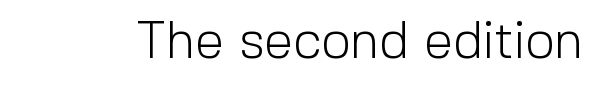
The image shows 52 px light sans-serif type, upright; set normal letter spacing, not underlined; a medium x-height.
